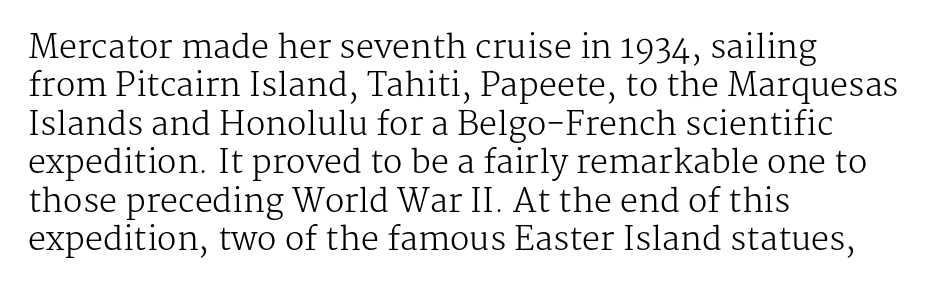
The image shows 32 px regular-weight serif type, upright; set left-aligned, line spacing 1.2x, normal letter spacing, not underlined; medium stroke contrast and a medium x-height.
